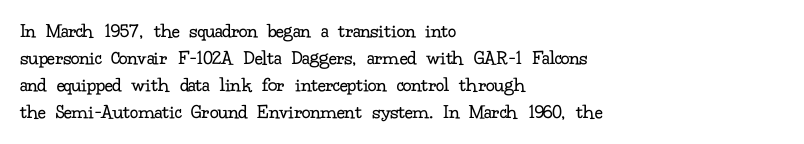
The image shows 21 px text type, upright; set left-aligned, normal line spacing (1.29x), normal letter spacing, not underlined.
